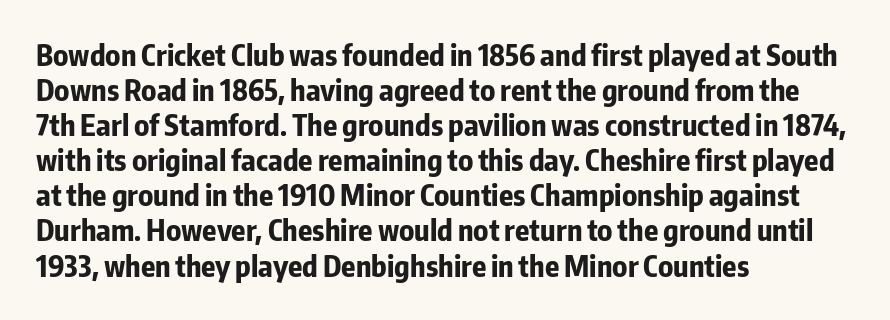
These lines are rendered in a variable-pitch font. Every row of glyphs begins at an identical x-position on the left. This sample uses an upright cut, with every glyph sitting square on the baseline. The letters sit at their default tracking, neither squeezed nor spread. The zone under the glyphs is completely vacant.
